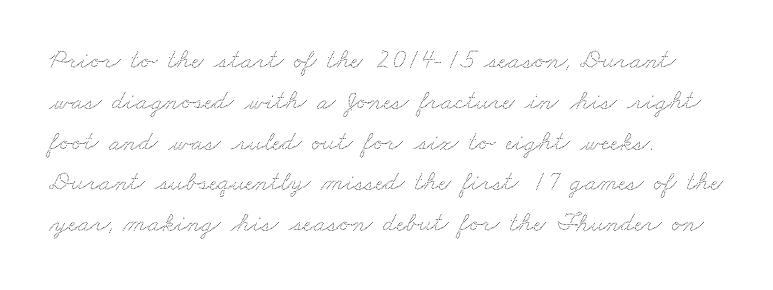
{"underline": "no", "align": "left", "line_spacing": "normal", "line_spacing_ratio": 1.51, "letter_spacing": "normal", "letter_spacing_em": 0.0, "glyph_px": 27}
